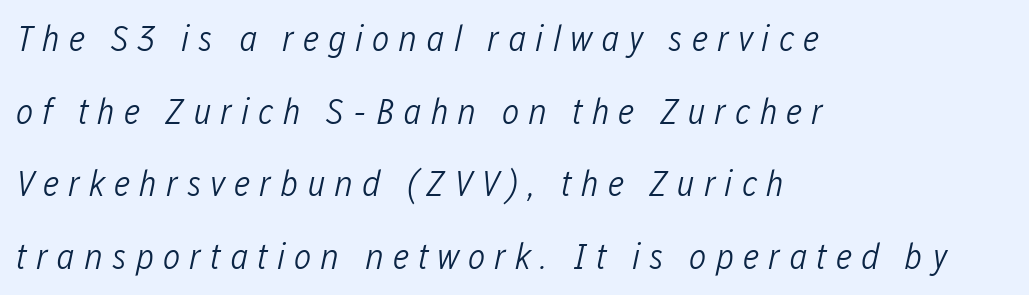
Layout note: lines flush left. Reading down the column, the eye jumps a long way to each next line. Each letter keeps its own natural width here, so spacing adapts to shape. The axis of the letterforms is tilted away from vertical. Words float on clear page, feet unadorned.
